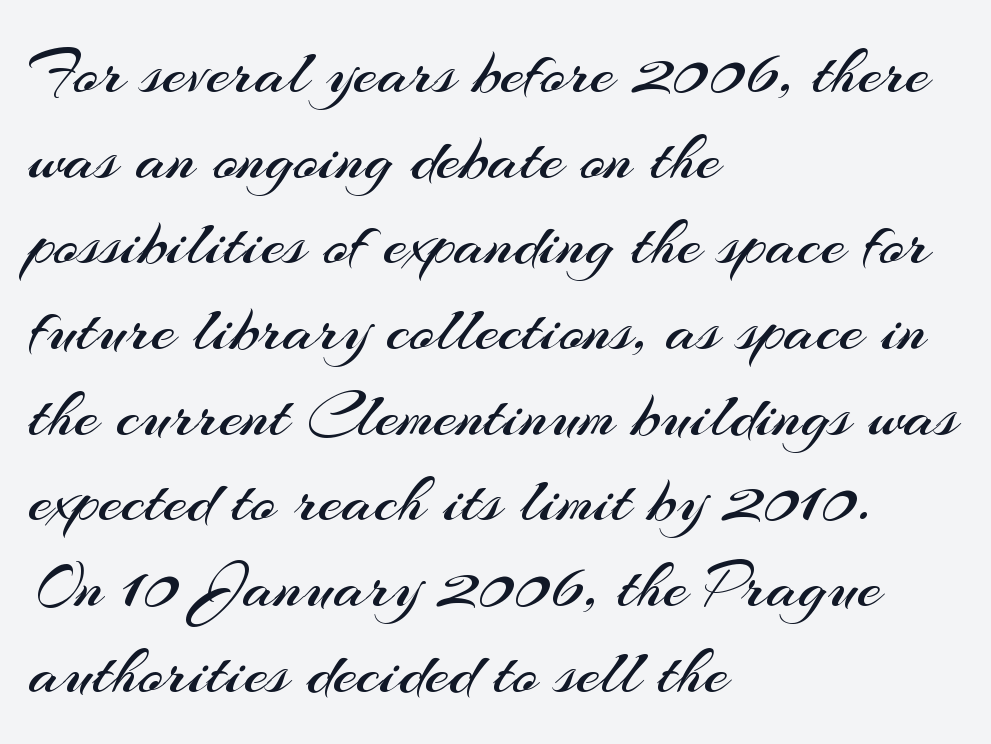
{"serif": "no", "bold": "no", "weight": "regular", "width": "normal", "stroke_contrast": "medium", "x_height": "small", "monospaced": "no", "underline": "no", "align": "left", "line_spacing": "normal", "line_spacing_ratio": 1.26, "letter_spacing": "normal", "letter_spacing_em": 0.0, "glyph_px": 68}
